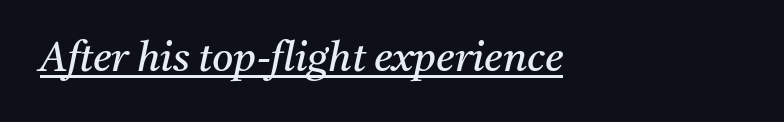
The image shows 41 px regular-weight serif type, italic (leaning right); set left-aligned, normal letter spacing, underlined; medium stroke contrast and a medium x-height.
